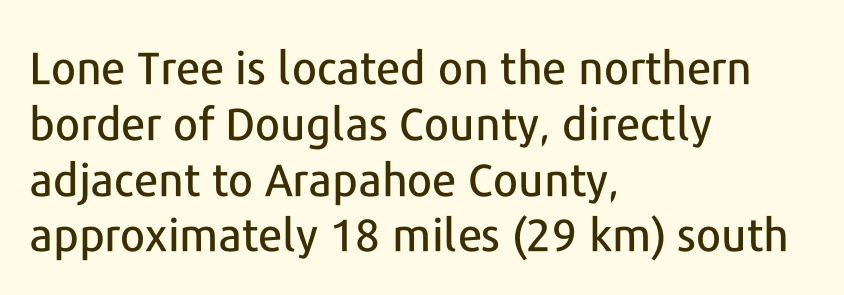
The image shows 45 px sans-serif type, upright; set left-aligned, line spacing 1.24x, normal letter spacing, not underlined; low stroke contrast and a medium x-height.
